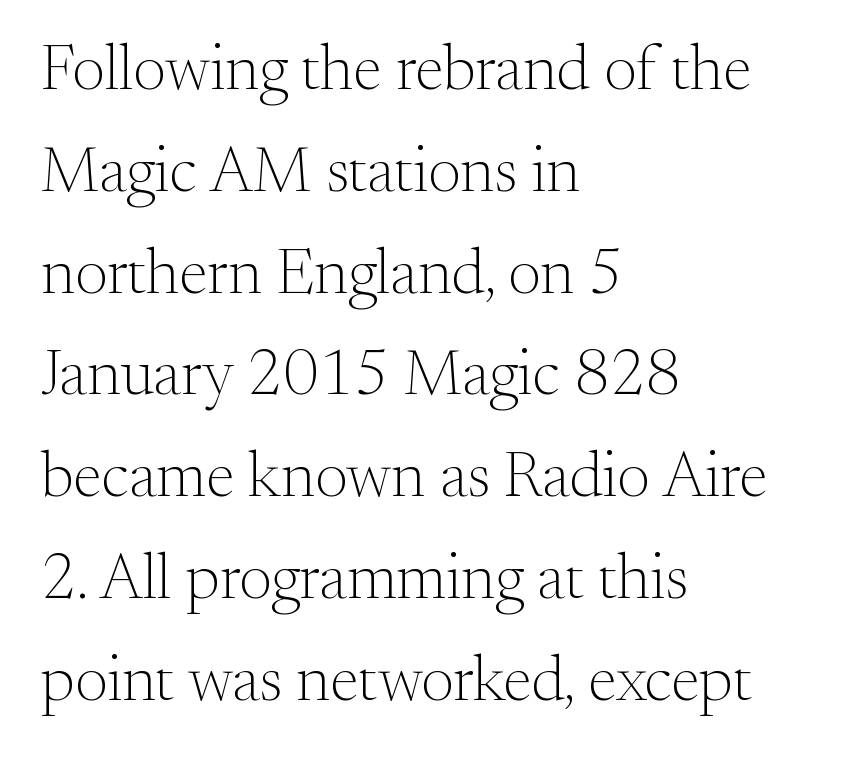
Does the type have serifs? Yes, each stem ends in a small foot. Ink coverage per letter is moderate at most. Honestly, the row spacing looks completely unremarkable. Rule under the text: the space is simply empty. These lines are set flush left with a ragged right edge. This sample uses plain, unmodified letter spacing.
